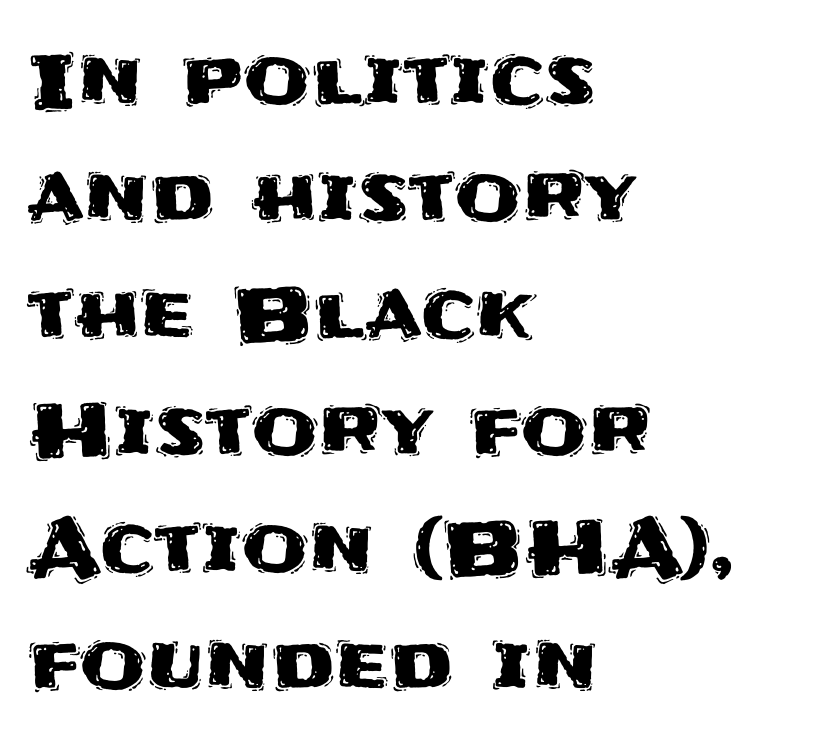
The image shows 76 px sans-serif type, upright; set left-aligned, normal line spacing (1.54x), normal letter spacing, not underlined; medium stroke contrast and a large x-height.
